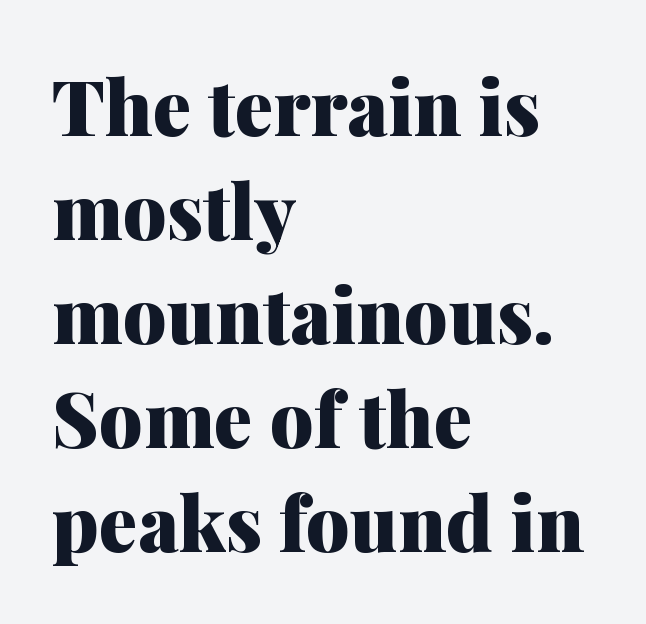
{"serif": "yes", "italic": "no", "bold": "yes", "weight": "heavy", "width": "normal", "stroke_contrast": "medium", "x_height": "medium", "monospaced": "no", "underline": "no", "align": "left", "line_spacing": "normal", "line_spacing_ratio": 1.35, "letter_spacing": "normal", "letter_spacing_em": 0.0, "glyph_px": 77}
